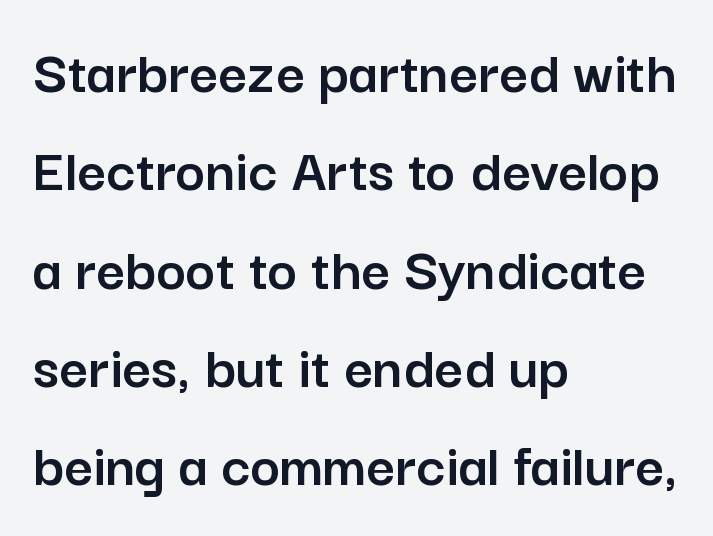
The image shows 63 px sans-serif type, upright; set left-aligned, normal line spacing (1.56x), normal letter spacing, not underlined; low stroke contrast and a medium x-height.
